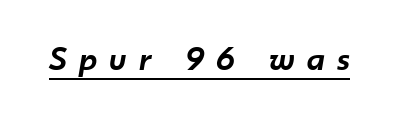
The image shows 35 px semibold type, italic (leaning right); set unusually wide letter spacing (+0.36 em), underlined; low stroke contrast and a small x-height.
